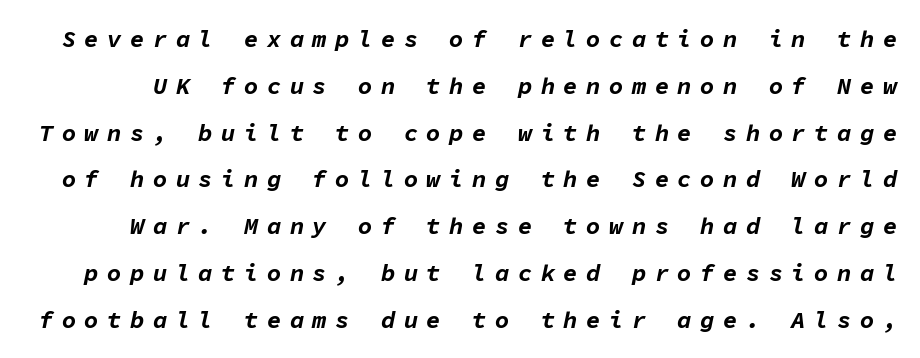
Q: Is the text bold? A: Yes.
Q: Is the text italic (slanted)? A: Yes, it leans right by about 11 degrees.
Q: Is the text underlined? A: No.
Q: Is the spacing between letters normal or unusually wide? A: Unusually wide.
Q: Is the spacing between lines tight, normal or loose? A: Loose.
